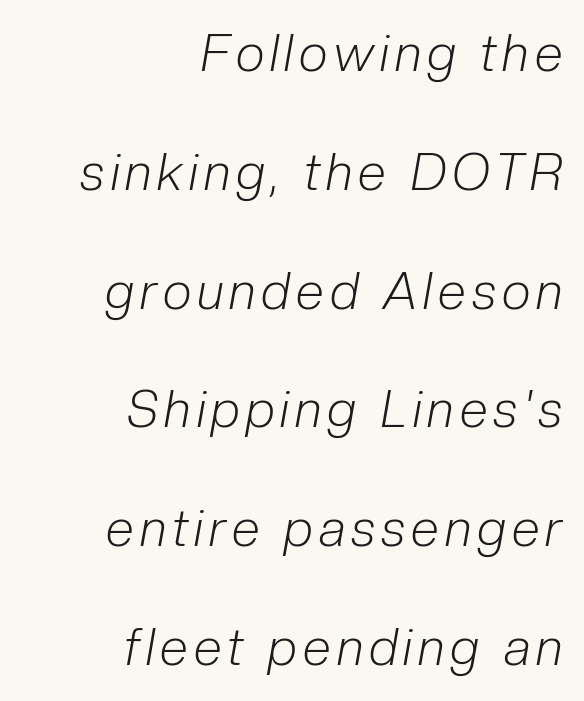
The zone under the glyphs is completely vacant. Spacing verdict: proportional, widths tailored to each character. Each new line begins a long way beneath the previous one. The typesetter chose a ragged-left arrangement here.
